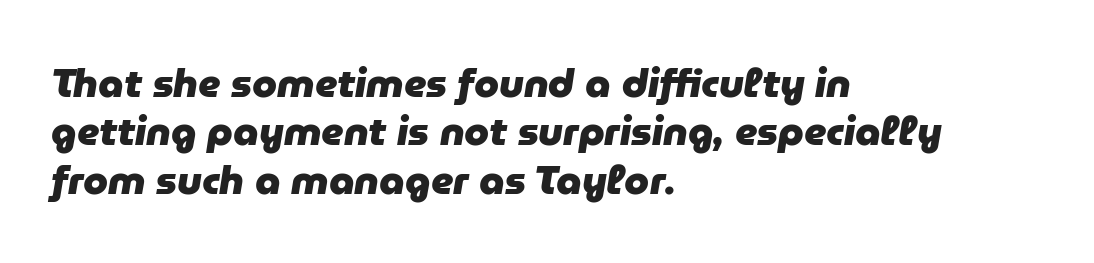
{"italic": "yes", "lean": "right", "slant_degrees": 9, "bold": "yes", "weight": "heavy", "width": "normal", "stroke_contrast": "low", "x_height": "medium", "monospaced": "no", "underline": "no", "align": "left", "line_spacing_ratio": 1.21, "letter_spacing": "normal", "letter_spacing_em": 0.0, "glyph_px": 40}
